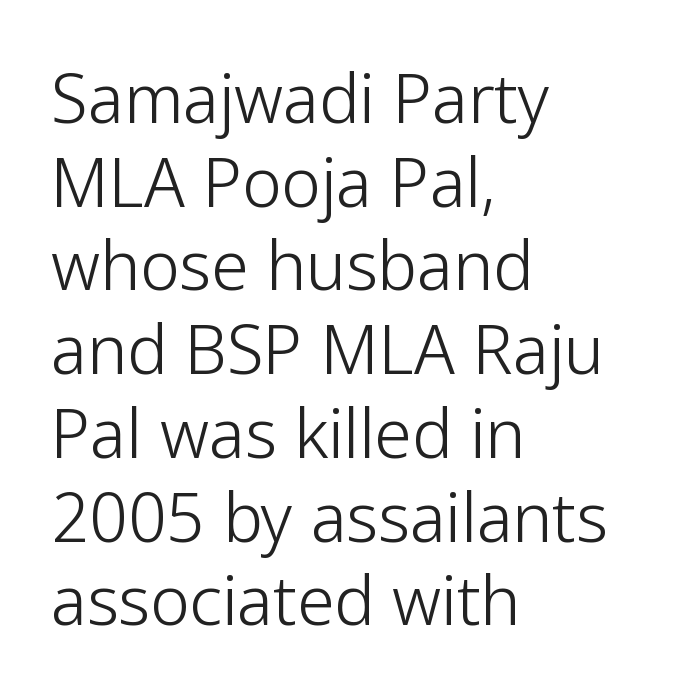
The image shows 67 px light sans-serif type, upright; set left-aligned, normal line spacing (1.25x), normal letter spacing, not underlined; low stroke contrast and a medium x-height.
